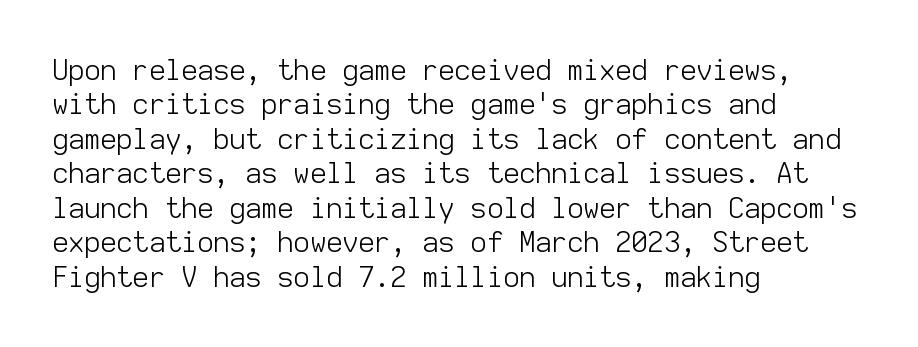
The image shows 28 px light sans-serif type, upright, monospaced; set left-aligned, line spacing 1.23x, normal letter spacing, not underlined; low stroke contrast and a medium x-height.
